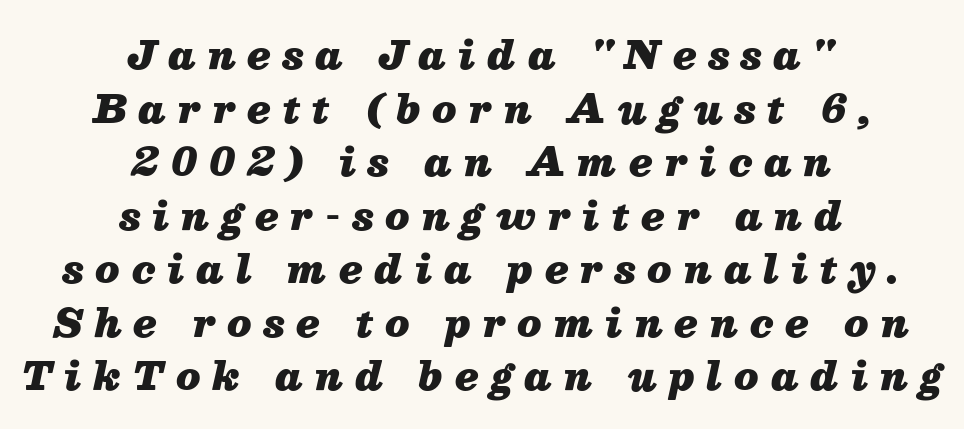
Q: Is the text bold? A: Yes.
Q: Is the text italic (slanted)? A: Yes, it leans right by about 13 degrees.
Q: Is the text underlined? A: No.
Q: How is the paragraph aligned? A: Centered.
Q: Is the spacing between letters normal or unusually wide? A: Unusually wide.
Q: Is the spacing between lines tight, normal or loose? A: Normal.
Q: Width (condensed, normal, or wide)? A: Normal.
Q: Stroke contrast? A: Medium.
Q: x-height? A: Medium.
Q: Monospaced? A: No.
